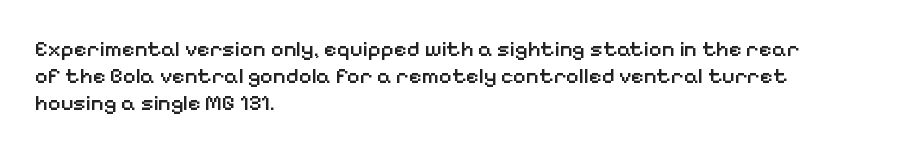
{"italic": "no", "bold": "semi", "underline": "no", "align": "left", "line_spacing_ratio": 1.22, "letter_spacing": "normal", "letter_spacing_em": 0.0, "glyph_px": 22}
